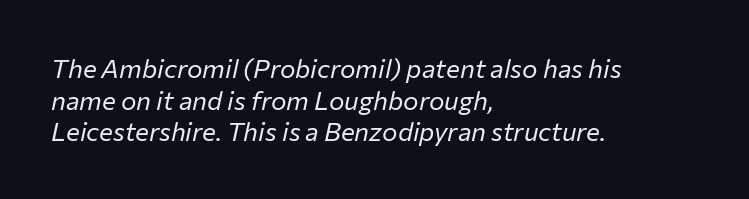
Q: Is the text bold? A: No.
Q: Is the text italic (slanted)? A: Yes, it leans right by about 12 degrees.
Q: Is the text underlined? A: No.
Q: How is the paragraph aligned? A: Left-aligned.
Q: Is the spacing between letters normal or unusually wide? A: Normal.
